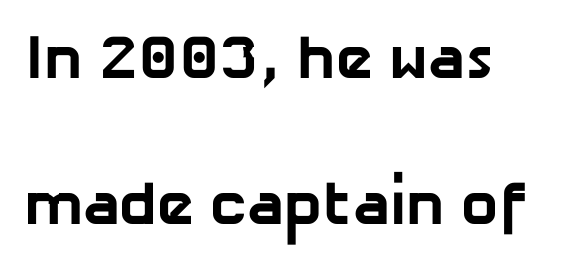
{"serif": "no", "bold": "yes", "weight": "bold", "width": "normal", "stroke_contrast": "low", "x_height": "medium", "monospaced": "no", "underline": "no", "align": "left", "line_spacing": "loose", "line_spacing_ratio": 2.35, "letter_spacing": "normal", "letter_spacing_em": 0.0, "glyph_px": 62}
